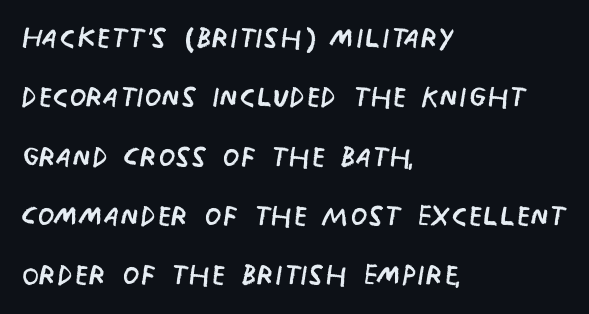
Q: Is the text bold? A: No.
Q: Is the typeface a serif or a sans-serif typeface? A: Sans-serif.
Q: Is the text underlined? A: No.
Q: How is the paragraph aligned? A: Left-aligned.
Q: Is the spacing between letters normal or unusually wide? A: Normal.
Q: Is the spacing between lines tight, normal or loose? A: Normal.
Q: Width (condensed, normal, or wide)? A: Condensed.
Q: Stroke contrast? A: Low.
Q: x-height? A: Large.
Q: Monospaced? A: No.
